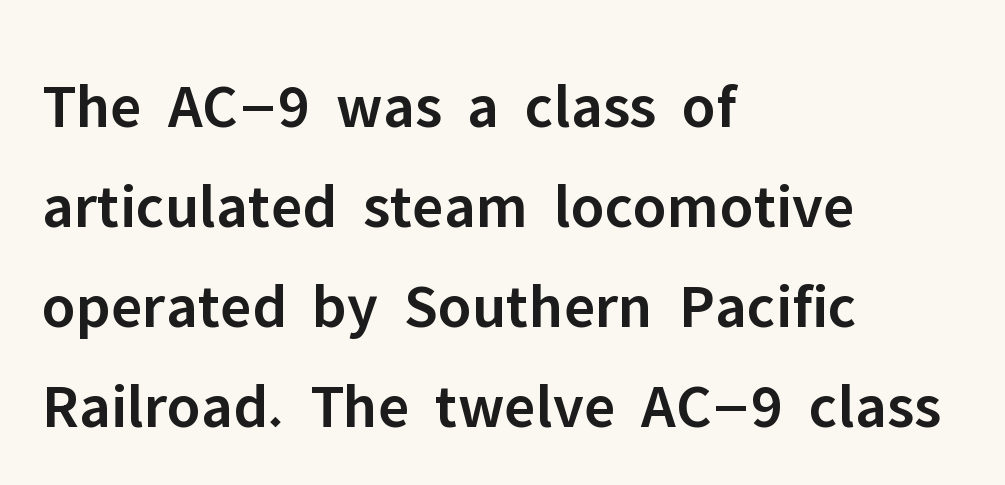
{"serif": "no", "italic": "no", "bold": "semi", "weight": "semibold", "width": "normal", "stroke_contrast": "low", "x_height": "medium", "monospaced": "no", "underline": "no", "align": "left", "line_spacing": "normal", "line_spacing_ratio": 1.56, "letter_spacing": "normal", "letter_spacing_em": 0.0, "glyph_px": 64}
